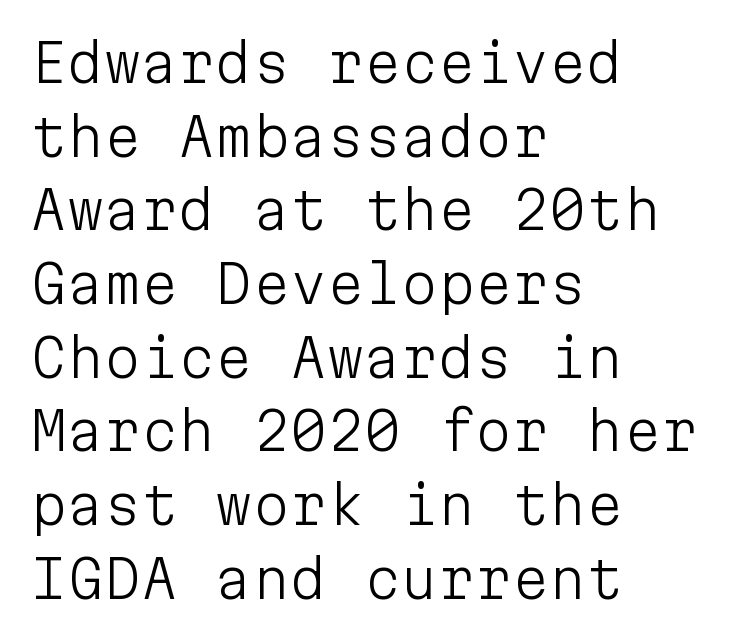
{"serif": "no", "italic": "no", "bold": "no", "weight": "light", "width": "normal", "stroke_contrast": "low", "x_height": "medium", "monospaced": "yes", "underline": "no", "align": "left", "line_spacing": "normal", "line_spacing_ratio": 1.39, "letter_spacing": "normal", "letter_spacing_em": 0.0, "glyph_px": 53}
